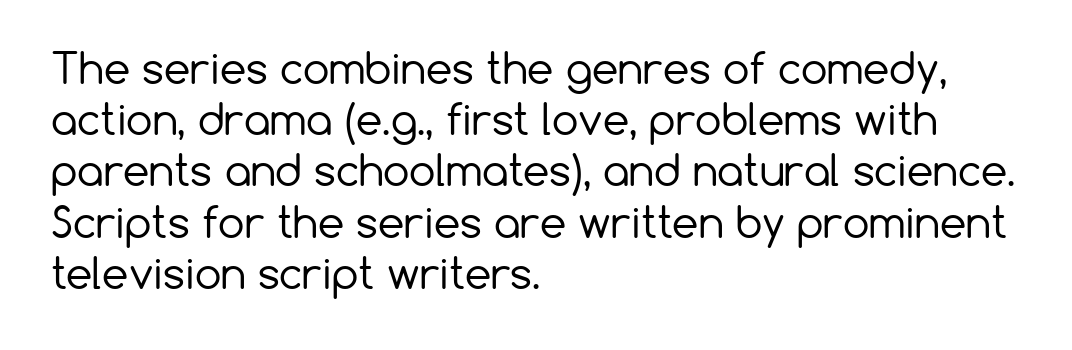
Q: Is the text bold? A: No.
Q: Is the text italic (slanted)? A: No, it is upright.
Q: Is the typeface a serif or a sans-serif typeface? A: Sans-serif.
Q: Is the text underlined? A: No.
Q: How is the paragraph aligned? A: Left-aligned.
Q: Is the spacing between letters normal or unusually wide? A: Normal.
Q: Width (condensed, normal, or wide)? A: Normal.
Q: Stroke contrast? A: Low.
Q: x-height? A: Medium.
Q: Monospaced? A: No.
